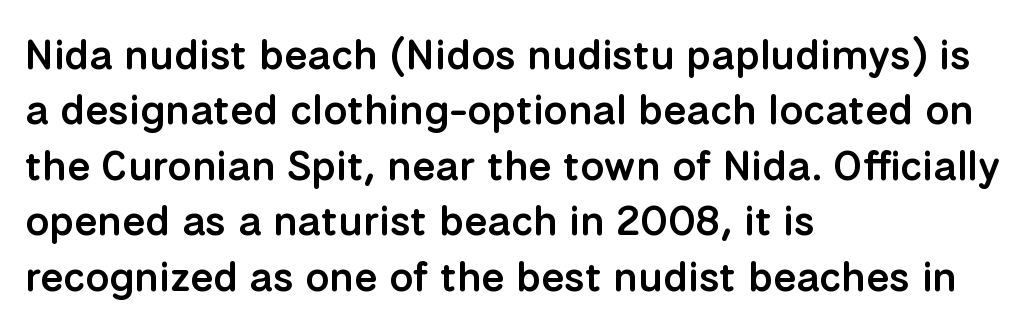
The image shows 42 px semibold sans-serif type, upright; set left-aligned, normal line spacing (1.32x), normal letter spacing, not underlined; low stroke contrast and a medium x-height.
